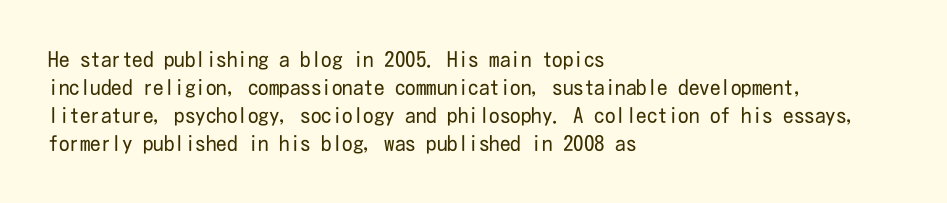
{"italic": "no", "bold": "no", "underline": "no", "align": "left", "line_spacing": "normal", "line_spacing_ratio": 1.34, "letter_spacing": "normal", "letter_spacing_em": 0.0, "glyph_px": 21}
